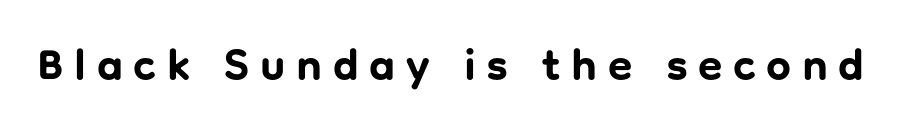
How heavy is the stroke? Heavy — this is a bold. The passage shown is typeset with a sans-serif family. The passage shown is typed in a proportional face where columns would drift. Does the lettering tilt? It doesn't — this is upright. Check under the words: just untouched page. This rendering widens character spacing well past its baseline value.
